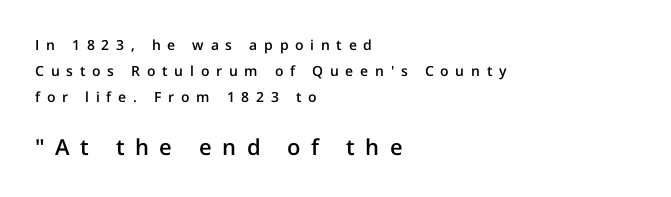
{"italic": "no", "bold": "semi", "underline": "no", "align": "left", "line_spacing_ratio": 1.86, "letter_spacing": "wide", "letter_spacing_em": 0.48, "larger_block": "second", "size_ratio": 1.57, "glyph_px": 22}
